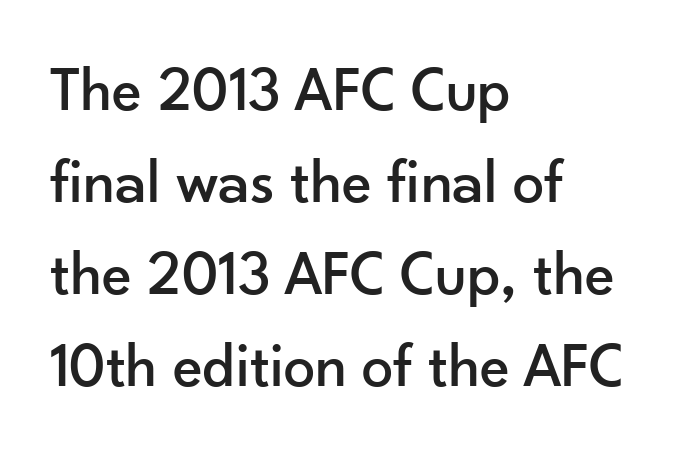
Horizontal bands of white between lines are of average thickness. The lines in this sample share a left origin and differ only in where they stop. What kind of face is this? One without serifs — a sans. Nobody drew a line under any word here. You could not count columns in this text — the font is proportionally spaced.
